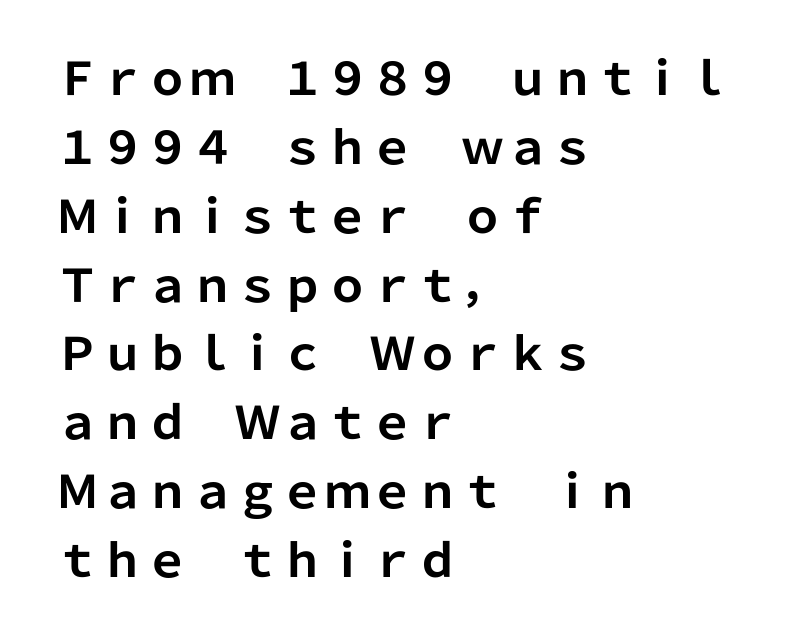
{"serif": "no", "italic": "no", "bold": "yes", "weight": "bold", "width": "normal", "stroke_contrast": "low", "x_height": "medium", "monospaced": "no", "underline": "no", "align": "left", "line_spacing": "normal", "line_spacing_ratio": 1.53, "letter_spacing": "normal", "letter_spacing_em": 0.0, "glyph_px": 45}
